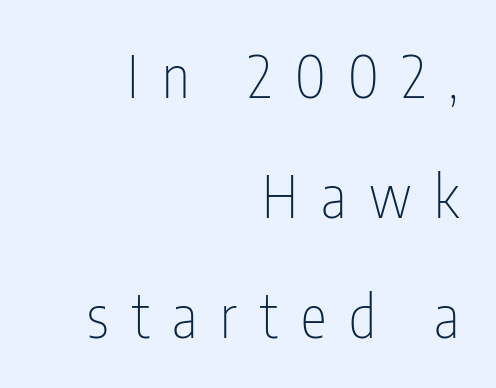
The image shows 59 px thin, condensed sans-serif type, upright; set right-aligned, loose line spacing (2.03x), unusually wide letter spacing (+0.39 em), not underlined; low stroke contrast and a medium x-height.
